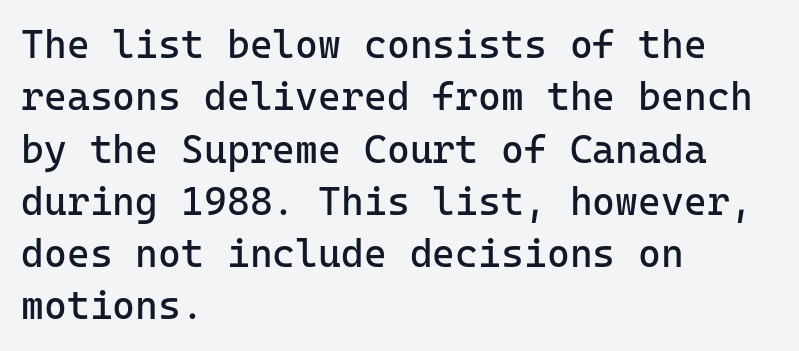
The image shows 39 px regular-weight sans-serif type, upright, monospaced; set left-aligned, normal line spacing (1.34x), normal letter spacing, not underlined; low stroke contrast and a medium x-height.
